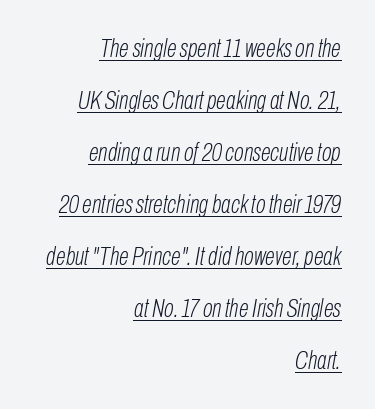
It's the slanting kind of type. Glyph-to-glyph distance matches everyday printed text. This sample carries an underscore along the baseline area. This block would shrink considerably if given ordinary leading; it's expanded now. Each stroke keeps to a modest, everyday thickness or less.
